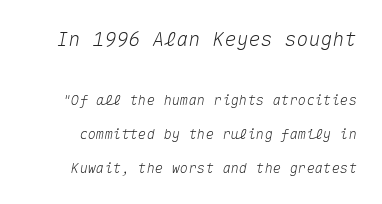
Vertically, the passage feels expansive, rows floating well apart. Top chunk: large. Bottom chunk: small. Has an underline been added? It has not. Nobody touched the tracking dial on this one. Compared with ordinary roman type, these characters are visibly tilted.
